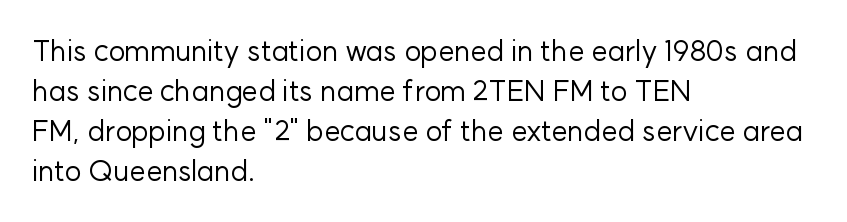
The glyphs in this specimen are sans serif. Here the designer chose a conventional face with non-uniform glyph widths. Stroke mass is kept to a normal reading level or below. The passage shown has conventional tracking throughout. Decoration check: the copy has no underline.
